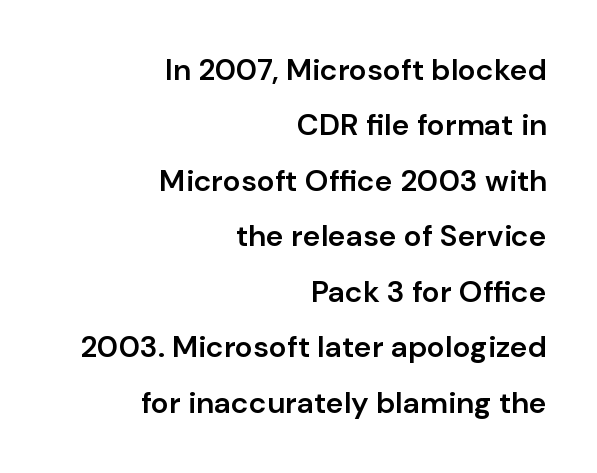
The image shows 30 px semibold sans-serif type, upright; set right-aligned, line spacing 1.85x, normal letter spacing, not underlined; low stroke contrast and a medium x-height.
